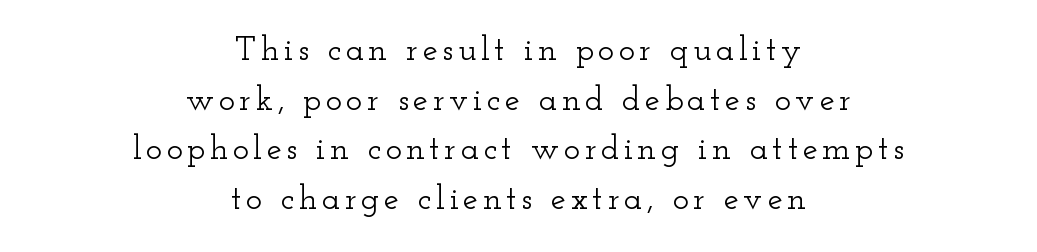
The image shows 34 px wide serif type, upright; set centered, normal line spacing (1.46x), not underlined; low stroke contrast and a small x-height.
